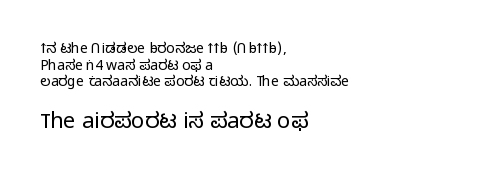
Underline: absent. The letters look calm and open, with moderate or lighter stems. The letters in the lower block stand taller than those in the block above. Which margin do the lines hug? The left one — the right edge is uneven. Every character sits straight up, as roman type does. Between one letter and the next there's only the usual sliver of space.
